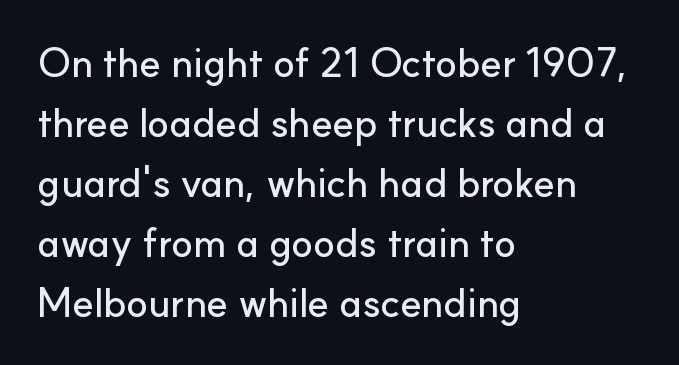
The image shows 40 px sans-serif type, upright; set left-aligned, normal line spacing (1.5x), normal letter spacing, not underlined; low stroke contrast and a small x-height.
